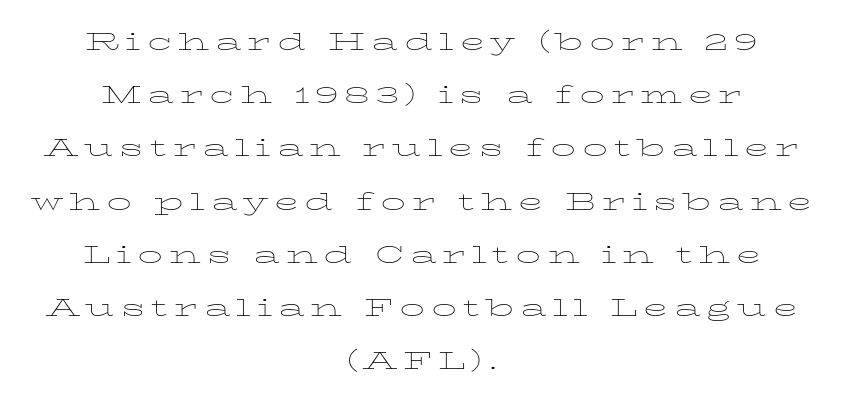
The image shows 25 px text type, upright; set centered, loose line spacing (2.13x), unusually wide letter spacing (+0.23 em), not underlined.
